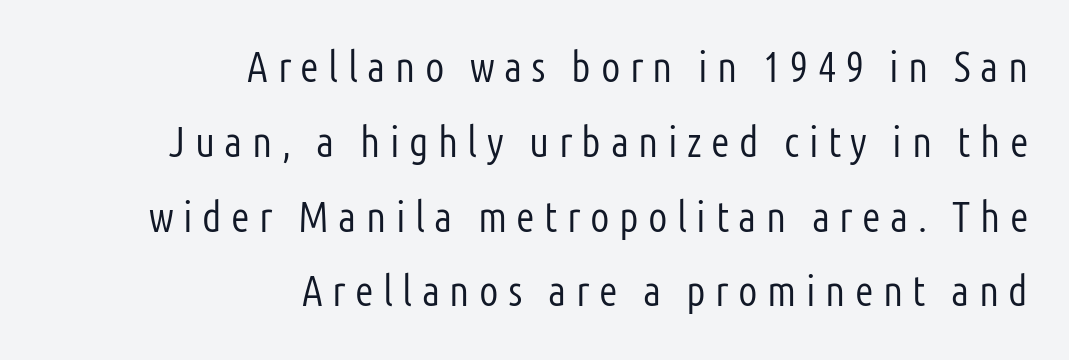
Q: Is the text bold? A: No.
Q: Is the text italic (slanted)? A: No, it is upright.
Q: Is the typeface a serif or a sans-serif typeface? A: Sans-serif.
Q: Is the text underlined? A: No.
Q: How is the paragraph aligned? A: Right-aligned.
Q: Is the spacing between letters normal or unusually wide? A: Unusually wide.
Q: Width (condensed, normal, or wide)? A: Condensed.
Q: Stroke contrast? A: Low.
Q: x-height? A: Medium.
Q: Monospaced? A: No.
